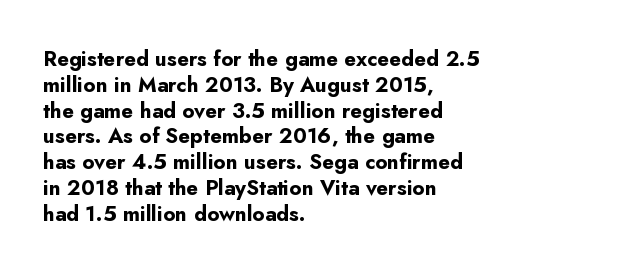
The letters stand upright; this is a roman face. Every row of glyphs begins at an identical x-position on the left. Between one letter and the next there's only the usual sliver of space. Caption: bold face, heavy strokes.
